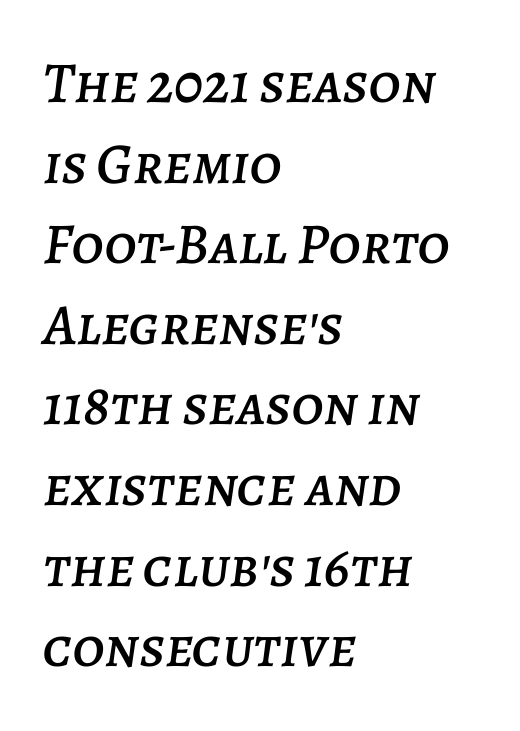
{"italic": "yes", "lean": "right", "slant_degrees": 7, "width": "normal", "stroke_contrast": "low", "x_height": "large", "monospaced": "no", "underline": "no", "align": "left", "line_spacing": "normal", "line_spacing_ratio": 1.39, "letter_spacing": "normal", "letter_spacing_em": 0.0, "glyph_px": 58}
